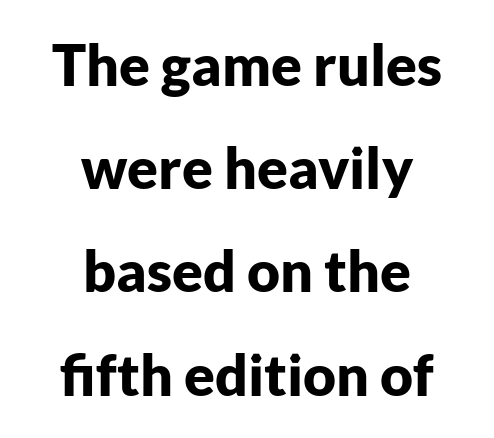
{"serif": "no", "italic": "no", "bold": "yes", "weight": "bold", "width": "normal", "stroke_contrast": "low", "x_height": "medium", "monospaced": "no", "underline": "no", "align": "center", "line_spacing_ratio": 1.81, "letter_spacing": "normal", "letter_spacing_em": 0.0, "glyph_px": 57}
